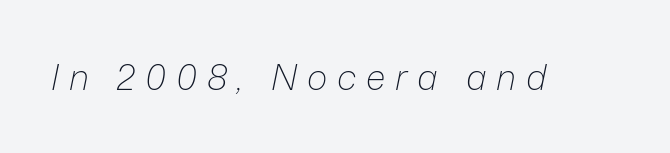
{"italic": "yes", "lean": "right", "slant_degrees": 12, "bold": "no", "weight": "light", "width": "normal", "stroke_contrast": "low", "x_height": "medium", "monospaced": "no", "underline": "no", "letter_spacing": "wide", "letter_spacing_em": 0.28, "glyph_px": 35}
